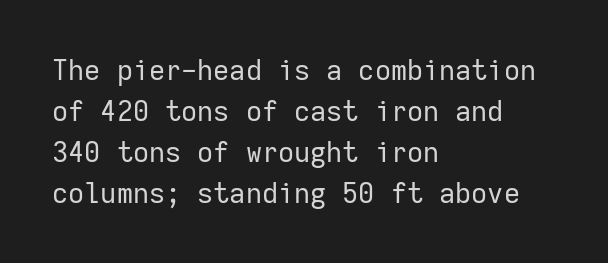
The designer left line spacing at the default. Students, note that the glyphs here touch the page at normal intervals. Weight: regular or lighter. Compared with a centered layout, this one pins lines to the left instead. Tall strokes in this sample are plumb rather than angled.
